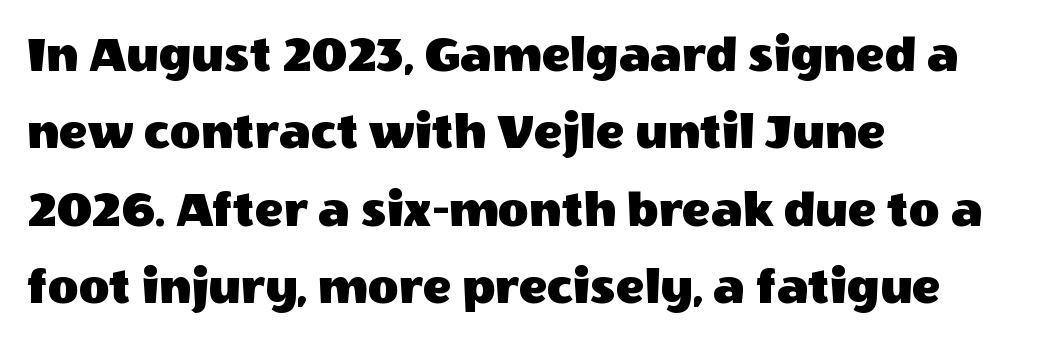
The image shows 53 px sans-serif type, upright; set left-aligned, normal line spacing (1.46x), normal letter spacing, not underlined; a large x-height.
